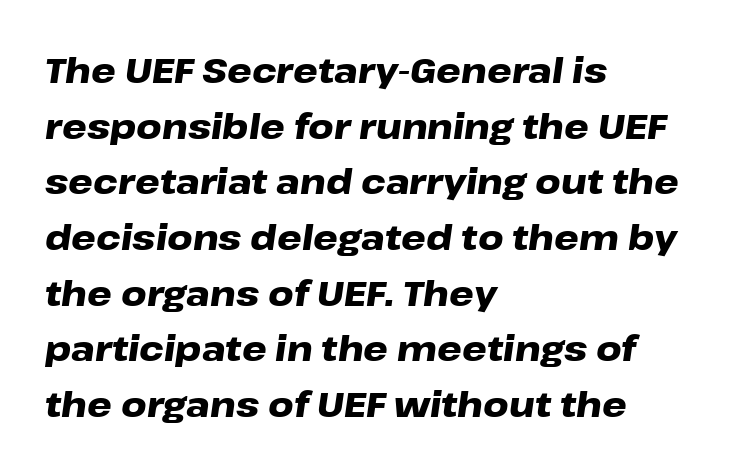
{"italic": "yes", "lean": "right", "slant_degrees": 8, "bold": "yes", "weight": "heavy", "width": "wide", "stroke_contrast": "low", "x_height": "medium", "monospaced": "no", "underline": "no", "align": "left", "line_spacing": "normal", "line_spacing_ratio": 1.59, "letter_spacing": "normal", "letter_spacing_em": 0.0, "glyph_px": 35}
